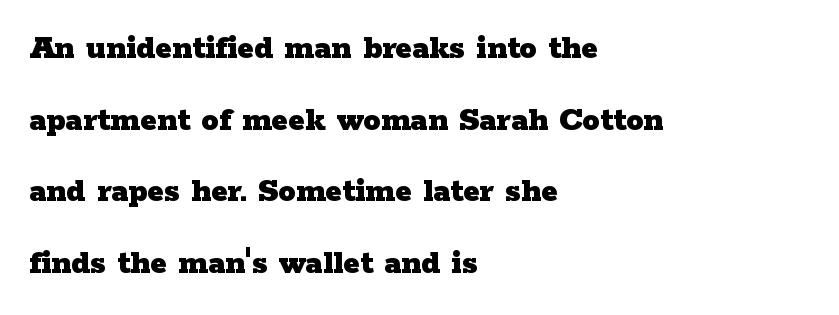
{"serif": "yes", "italic": "no", "bold": "yes", "weight": "heavy", "width": "wide", "stroke_contrast": "low", "x_height": "medium", "monospaced": "no", "underline": "no", "align": "left", "line_spacing": "loose", "line_spacing_ratio": 2.05, "letter_spacing": "normal", "letter_spacing_em": 0.0, "glyph_px": 35}
